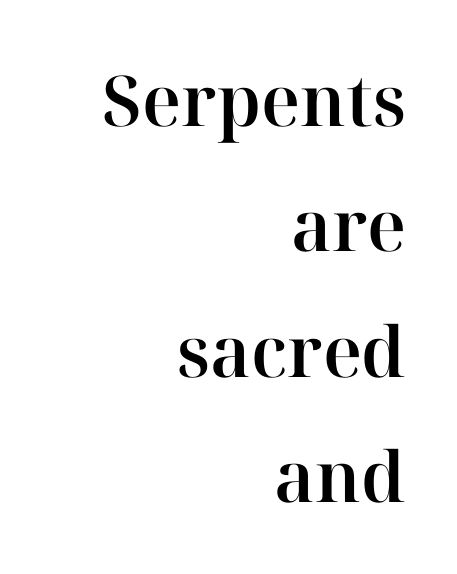
Q: Is the text italic (slanted)? A: No, it is upright.
Q: Is the typeface a serif or a sans-serif typeface? A: Serif.
Q: Is the text underlined? A: No.
Q: How is the paragraph aligned? A: Right-aligned.
Q: Is the spacing between letters normal or unusually wide? A: Normal.
Q: Width (condensed, normal, or wide)? A: Normal.
Q: Stroke contrast? A: High.
Q: x-height? A: Medium.
Q: Monospaced? A: No.
